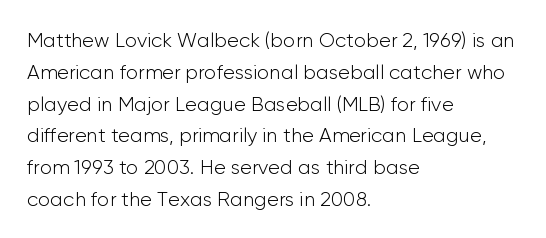
{"italic": "no", "bold": "no", "underline": "no", "align": "left", "line_spacing": "normal", "line_spacing_ratio": 1.59, "letter_spacing": "normal", "letter_spacing_em": 0.0, "glyph_px": 20}
